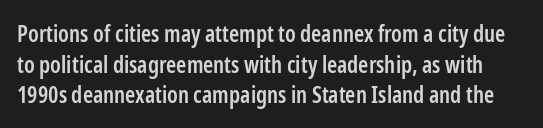
Q: Is the text bold? A: Semi-bold.
Q: Is the text italic (slanted)? A: No, it is upright.
Q: Is the text underlined? A: No.
Q: Is the spacing between letters normal or unusually wide? A: Normal.
Q: Is the spacing between lines tight, normal or loose? A: Normal.
